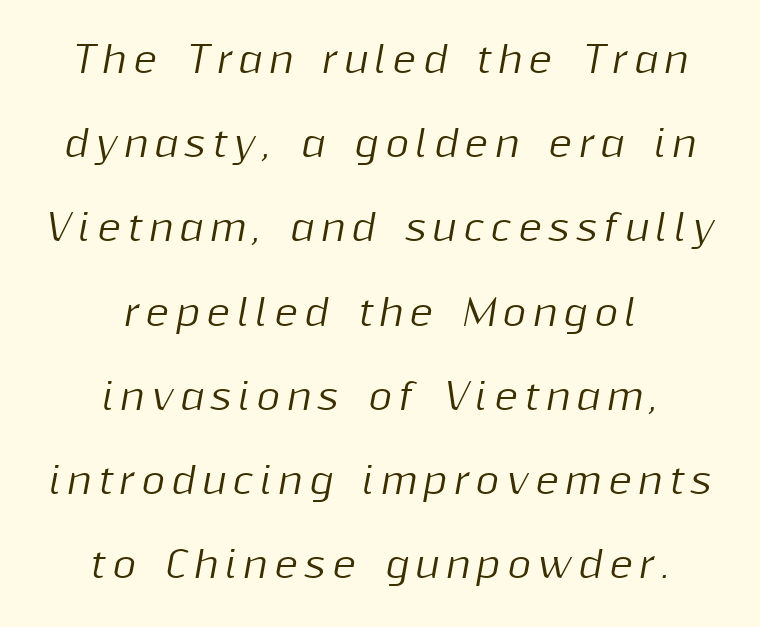
Q: Is the text italic (slanted)? A: Yes, it leans right by about 10 degrees.
Q: Is the text underlined? A: No.
Q: How is the paragraph aligned? A: Centered.
Q: Is the spacing between lines tight, normal or loose? A: Loose.
Q: Width (condensed, normal, or wide)? A: Normal.
Q: Stroke contrast? A: Medium.
Q: x-height? A: Medium.
Q: Monospaced? A: No.
